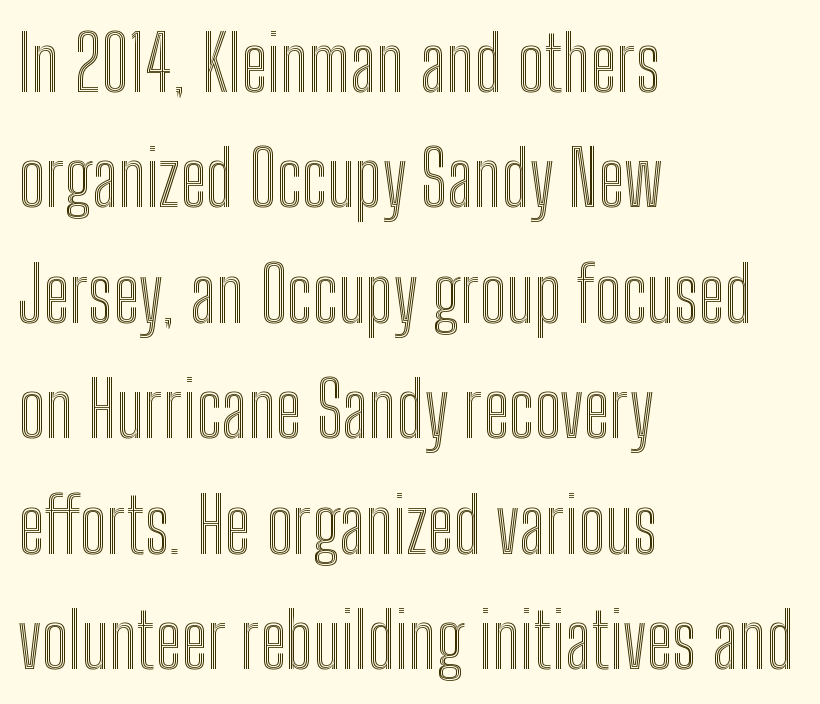
{"italic": "no", "width": "condensed", "x_height": "medium", "monospaced": "no", "underline": "no", "align": "left", "line_spacing": "normal", "line_spacing_ratio": 1.54, "letter_spacing": "normal", "letter_spacing_em": 0.0, "glyph_px": 75}
